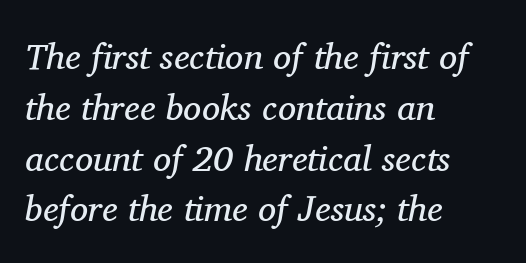
The image shows 36 px regular-weight serif type, italic (leaning right); set left-aligned, normal line spacing (1.41x), normal letter spacing, not underlined; medium stroke contrast and a medium x-height.
